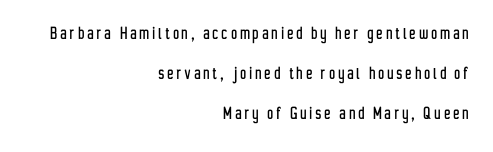
{"italic": "no", "underline": "no", "align": "right", "line_spacing": "loose", "line_spacing_ratio": 2.01, "glyph_px": 20}
